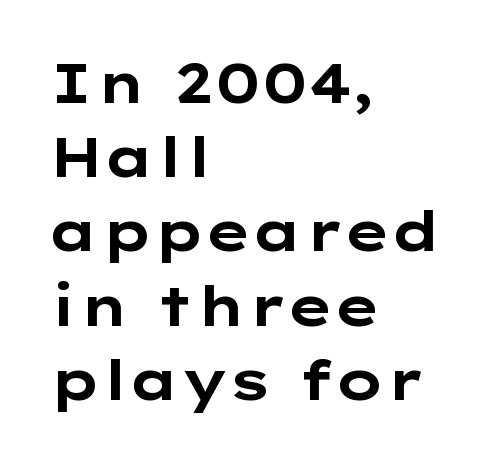
Q: Is the text bold? A: Yes.
Q: Is the text italic (slanted)? A: No, it is upright.
Q: Is the typeface a serif or a sans-serif typeface? A: Sans-serif.
Q: Is the text underlined? A: No.
Q: How is the paragraph aligned? A: Left-aligned.
Q: Is the spacing between letters normal or unusually wide? A: Normal.
Q: Is the spacing between lines tight, normal or loose? A: Normal.
Q: Width (condensed, normal, or wide)? A: Wide.
Q: Stroke contrast? A: Low.
Q: x-height? A: Medium.
Q: Monospaced? A: No.
